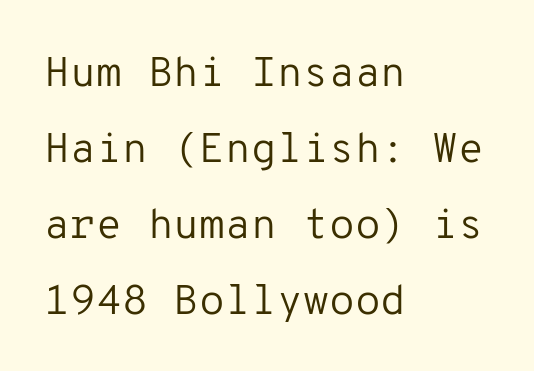
The image shows 42 px regular-weight sans-serif type, upright, monospaced; set left-aligned, line spacing 1.81x, normal letter spacing, not underlined; low stroke contrast and a medium x-height.
